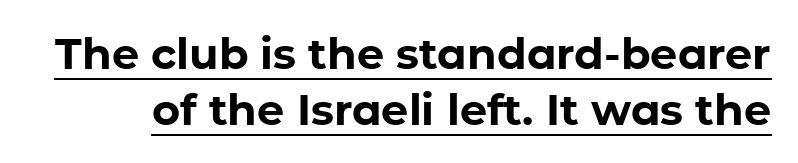
Q: Is the text bold? A: Yes.
Q: Is the text italic (slanted)? A: No, it is upright.
Q: Is the typeface a serif or a sans-serif typeface? A: Sans-serif.
Q: Is the text underlined? A: Yes.
Q: Is the spacing between letters normal or unusually wide? A: Normal.
Q: Is the spacing between lines tight, normal or loose? A: Normal.
Q: Width (condensed, normal, or wide)? A: Normal.
Q: Stroke contrast? A: Low.
Q: x-height? A: Medium.
Q: Monospaced? A: No.
